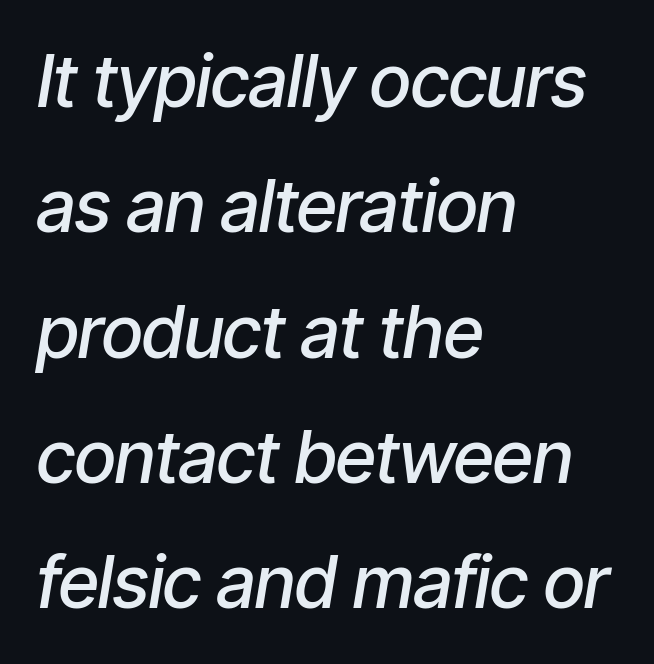
The image shows 72 px semibold, condensed type, italic (leaning right); set left-aligned, line spacing 1.74x, normal letter spacing, not underlined; low stroke contrast and a medium x-height.
